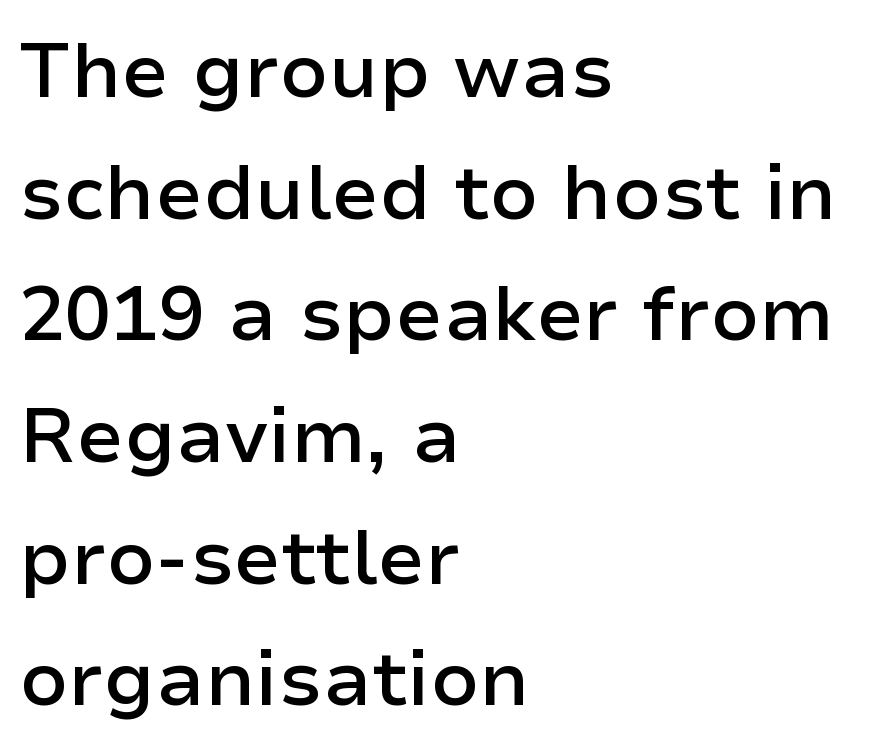
Q: Is the text bold? A: Semi-bold.
Q: Is the text italic (slanted)? A: No, it is upright.
Q: Is the typeface a serif or a sans-serif typeface? A: Sans-serif.
Q: Is the text underlined? A: No.
Q: How is the paragraph aligned? A: Left-aligned.
Q: Is the spacing between letters normal or unusually wide? A: Normal.
Q: Is the spacing between lines tight, normal or loose? A: Normal.
Q: Width (condensed, normal, or wide)? A: Normal.
Q: Stroke contrast? A: Low.
Q: x-height? A: Medium.
Q: Monospaced? A: No.
